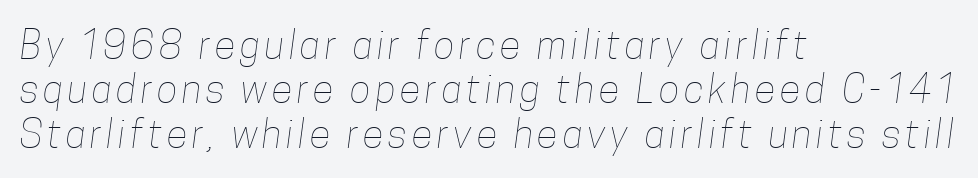
{"bold": "no", "weight": "thin", "width": "condensed", "stroke_contrast": "low", "x_height": "medium", "monospaced": "no", "underline": "no", "align": "left", "line_spacing": "tight", "line_spacing_ratio": 1.14, "glyph_px": 39}
